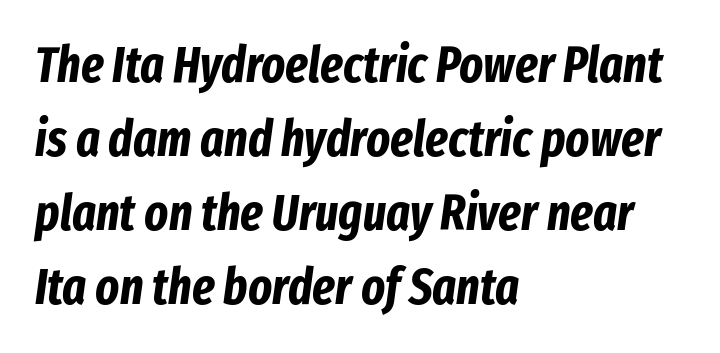
These lines are set flush left with a ragged right edge. Successive baselines arrive at the customary interval. The baseline area is clear. The typography opts for an oblique posture over an upright one. In terms of letterspacing, this is plain default setting. These lines are rendered in a variable-pitch font.
